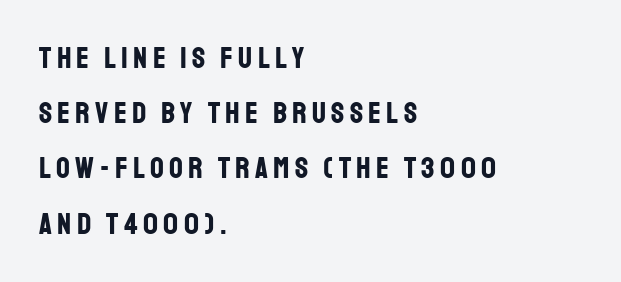
The image shows 30 px bold, condensed sans-serif type, upright; set left-aligned, line spacing 1.84x, not underlined; low stroke contrast and a large x-height.
